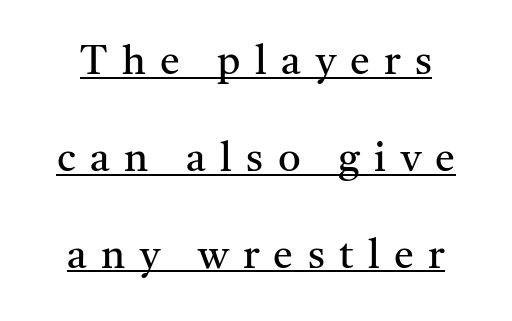
You can tell it's not italic because the verticals are truly vertical. Substantial extra tracking has been applied to these lines. Stem width sits at or under what a default text font uses. Type style note: has serifs. Glance below the letters and you will spot a drawn line.
